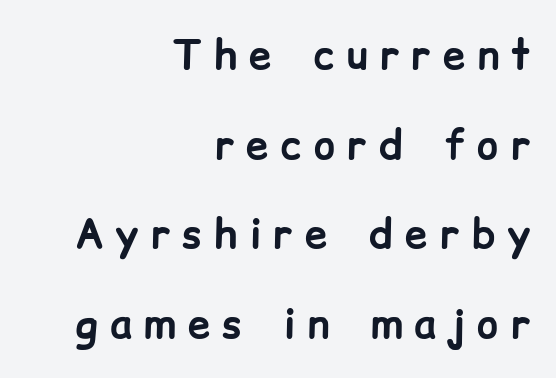
Q: Is the text bold? A: Yes.
Q: Is the text italic (slanted)? A: No, it is upright.
Q: Is the typeface a serif or a sans-serif typeface? A: Sans-serif.
Q: Is the text underlined? A: No.
Q: How is the paragraph aligned? A: Right-aligned.
Q: Is the spacing between letters normal or unusually wide? A: Unusually wide.
Q: Is the spacing between lines tight, normal or loose? A: Loose.
Q: Width (condensed, normal, or wide)? A: Normal.
Q: Stroke contrast? A: Low.
Q: x-height? A: Medium.
Q: Monospaced? A: No.
